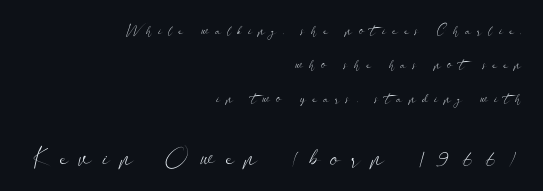
The image shows 25 px text type; set right-aligned, loose line spacing (2.42x), unusually wide letter spacing (+0.44 em), not underlined; the second (bottom) block is 1.79x larger.
